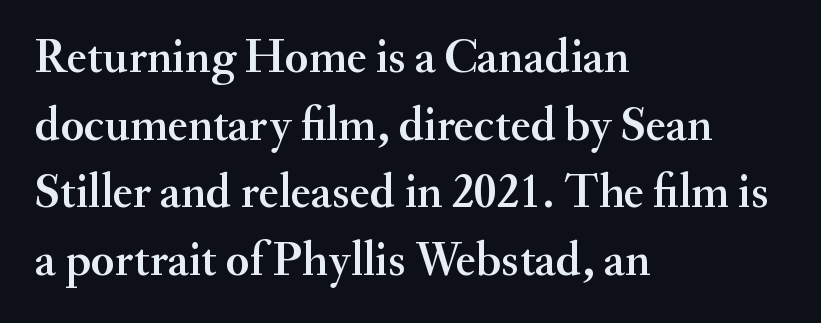
Unmarked baselines from the first word to the last. A roman cut, with each character standing at attention. The designer left line spacing at the default. The type is set solid horizontally, with unmodified tracking. Old-style or modern, the face here clearly has serifs. Layout note: lines flush left.
